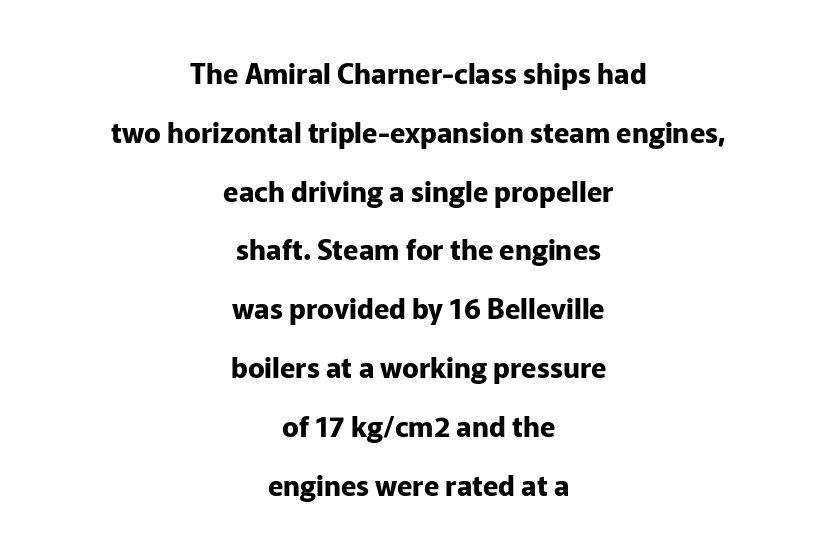
The image shows 28 px bold sans-serif type, upright; set centered, loose line spacing (2.1x), normal letter spacing, not underlined; low stroke contrast and a medium x-height.
